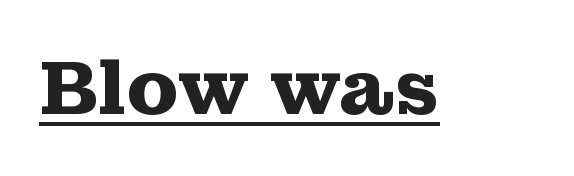
Q: Is the text bold? A: Yes.
Q: Is the text italic (slanted)? A: No, it is upright.
Q: Is the typeface a serif or a sans-serif typeface? A: Serif.
Q: Is the text underlined? A: Yes.
Q: Is the spacing between letters normal or unusually wide? A: Normal.
Q: Width (condensed, normal, or wide)? A: Wide.
Q: Stroke contrast? A: Medium.
Q: x-height? A: Medium.
Q: Monospaced? A: No.
